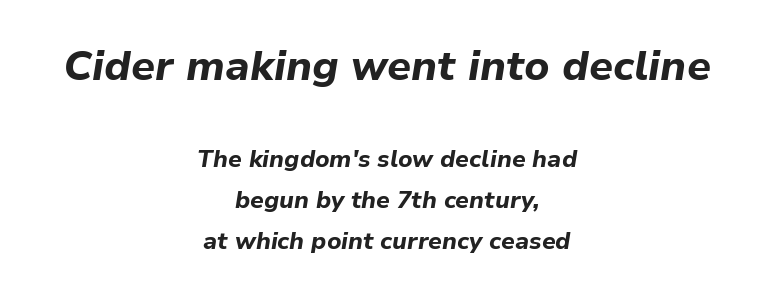
Q: Is the text bold? A: Yes.
Q: Is the text italic (slanted)? A: Yes, it leans right by about 9 degrees.
Q: Is the text underlined? A: No.
Q: How is the paragraph aligned? A: Centered.
Q: Is the spacing between letters normal or unusually wide? A: Normal.
Q: Is the spacing between lines tight, normal or loose? A: Normal.
Q: Which block of text is set in a larger size, the first (top) or the second (bottom)? A: The first (top) one.
Q: Width (condensed, normal, or wide)? A: Normal.
Q: Stroke contrast? A: Low.
Q: x-height? A: Medium.
Q: Monospaced? A: No.
